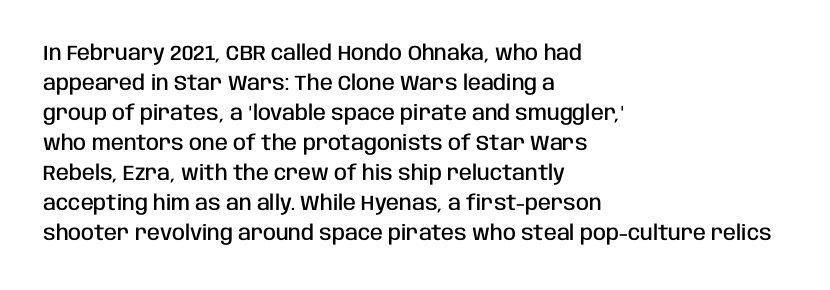
What weight is shown? A semibold, between regular and bold. Nobody touched the tracking dial on this one. This sample keeps an unexceptional amount of space between lines. The typography opts for an upright posture over an oblique one. These lines stack with their left ends in a neat column. The specimen omits any rule beneath the text block's lines.
